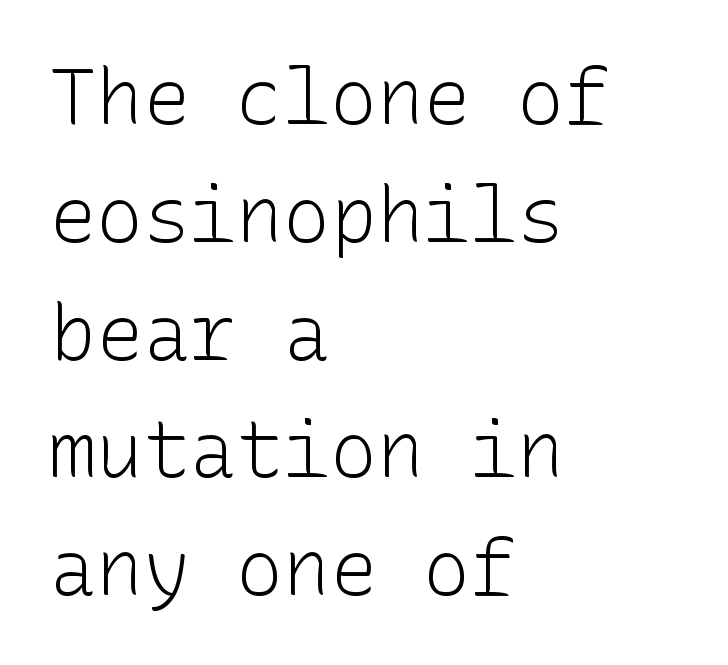
{"serif": "no", "italic": "no", "bold": "no", "weight": "light", "width": "normal", "stroke_contrast": "low", "x_height": "medium", "underline": "no", "align": "left", "line_spacing": "normal", "line_spacing_ratio": 1.51, "letter_spacing": "normal", "letter_spacing_em": 0.0, "glyph_px": 78}
